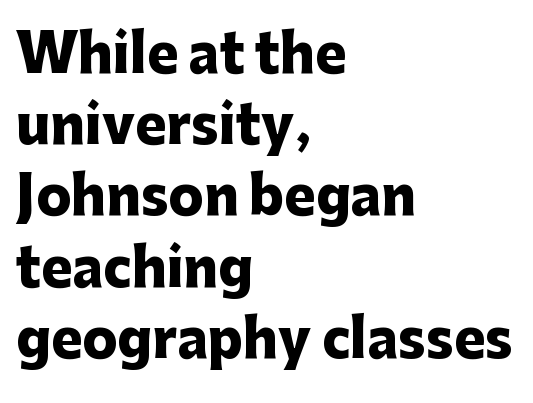
Think of a printed novel: that variable character pitch is what you see here. Short note: letters normally spaced. Decoration check: the copy has no underline. Each glyph is drawn with heavy, bold strokes. If you drew a ruler down the left edge, every line would touch it.
